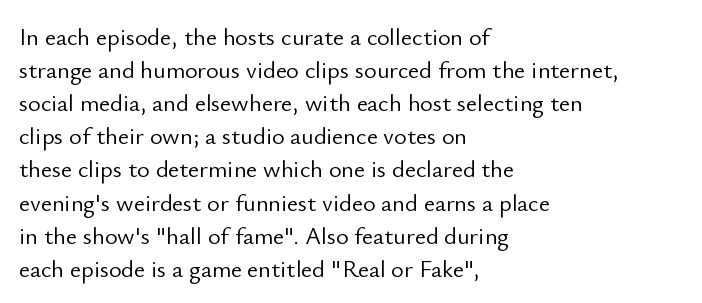
Horizontally, the lines are justified to the leading edge only. A roman cut, with each character standing at attention. The lines sit at an ordinary, default distance from one another. The font sits on the lighter half of the weight spectrum, regular included. Just letters on the line, the space beneath them empty. Standard letterfit; no display-style spreading of the glyphs.
